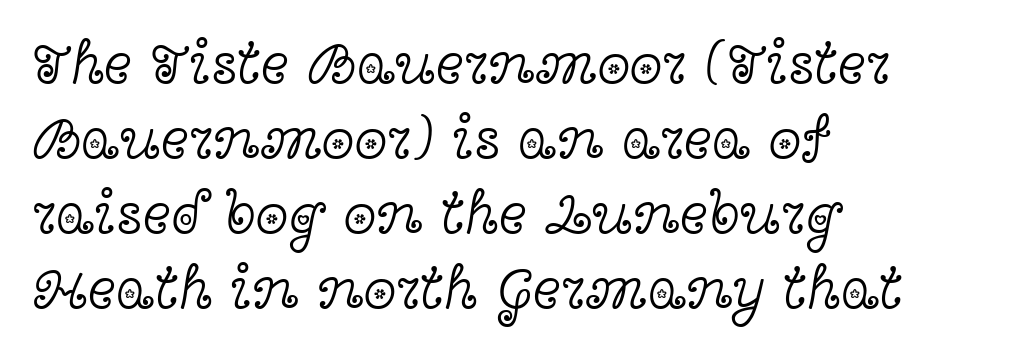
{"serif": "yes", "bold": "no", "weight": "light", "width": "wide", "x_height": "medium", "monospaced": "no", "underline": "no", "align": "left", "line_spacing": "normal", "line_spacing_ratio": 1.25, "letter_spacing": "normal", "letter_spacing_em": 0.0, "glyph_px": 60}
